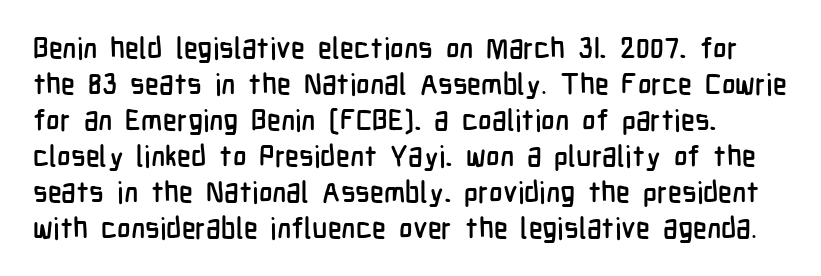
Q: Is the text italic (slanted)? A: No, it is upright.
Q: Is the typeface a serif or a sans-serif typeface? A: Sans-serif.
Q: Is the text underlined? A: No.
Q: Is the spacing between letters normal or unusually wide? A: Normal.
Q: Width (condensed, normal, or wide)? A: Condensed.
Q: Stroke contrast? A: Low.
Q: x-height? A: Medium.
Q: Monospaced? A: No.
